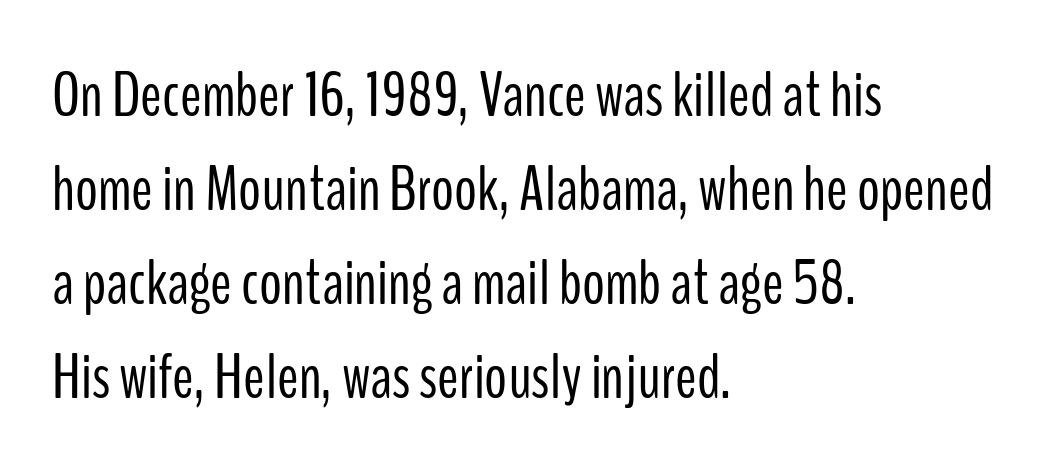
The lettering stays uniformly vertical, giving the passage a roman look. Lines of text with bare space underneath. A light-to-regular cut is what we see here. The letters advance in unequal steps, a hallmark of proportional type. The type family on display is of the sans-serif kind. This sample is left-justified, so line endings fall wherever the words run out.
